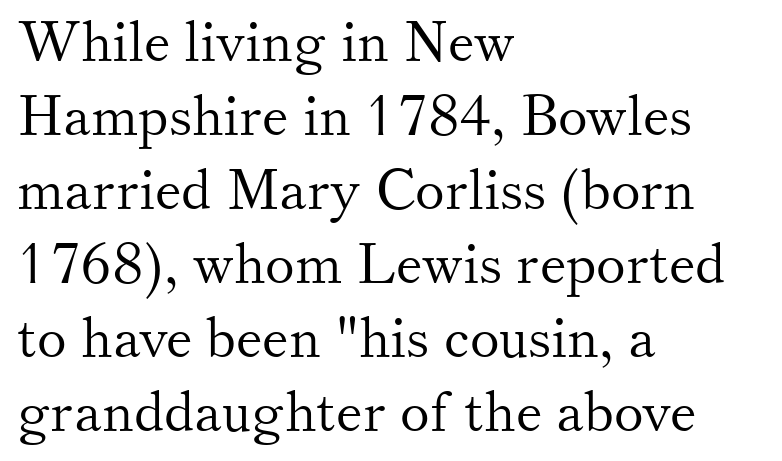
The image shows 56 px light serif type, upright; set left-aligned, normal line spacing (1.32x), normal letter spacing, not underlined; medium stroke contrast and a small x-height.
